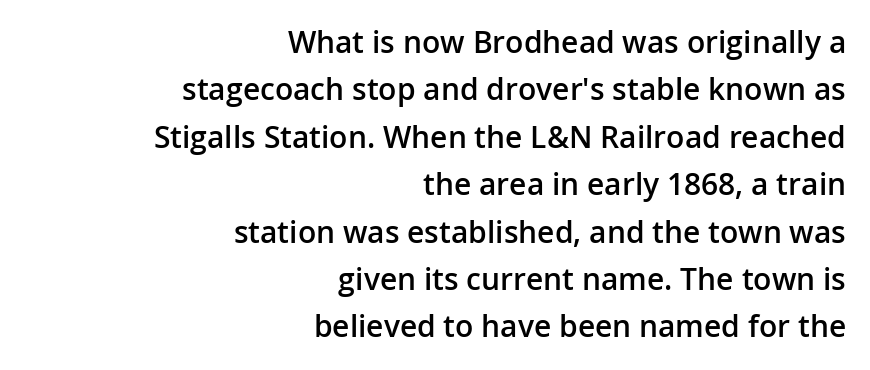
{"serif": "no", "italic": "no", "bold": "semi", "weight": "semibold", "width": "normal", "stroke_contrast": "low", "x_height": "medium", "monospaced": "no", "underline": "no", "align": "right", "line_spacing": "normal", "line_spacing_ratio": 1.58, "letter_spacing": "normal", "letter_spacing_em": 0.0, "glyph_px": 30}
